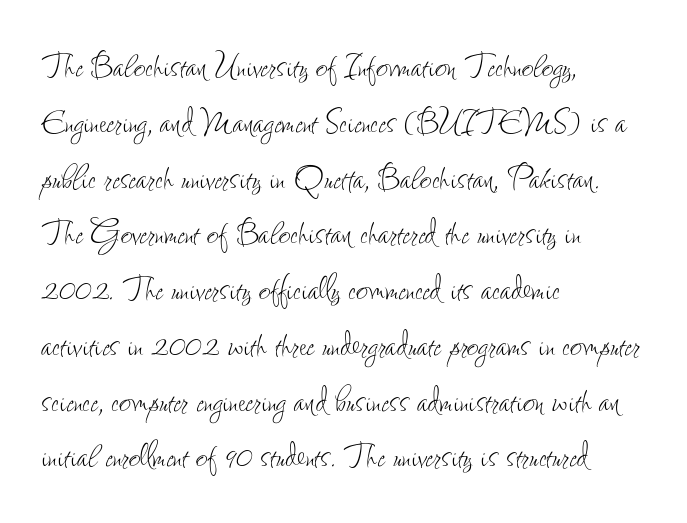
Compared with a centered layout, this one pins lines to the left instead. Counters stay open thanks to moderate or lighter strokes. What's the leading like? Ordinary, nothing unusual. Caption: standard tracking, unaltered.
